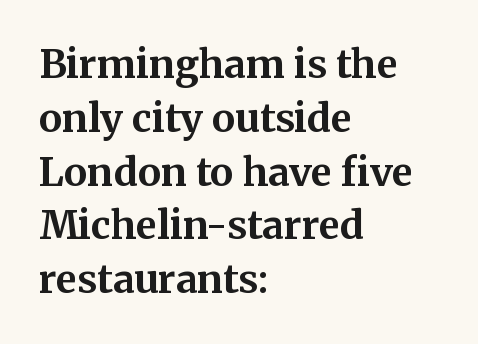
The image shows 39 px bold serif type, upright; set left-aligned, normal line spacing (1.38x), normal letter spacing, not underlined; medium stroke contrast and a medium x-height.
